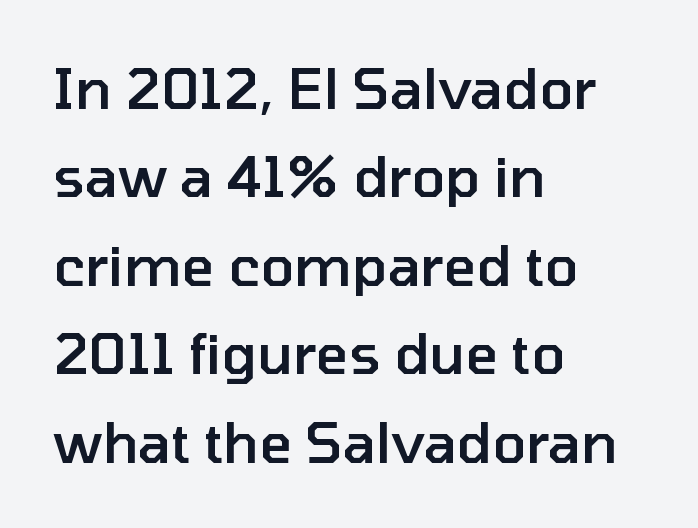
The image shows 56 px semibold sans-serif type, upright; set left-aligned, normal line spacing (1.58x), normal letter spacing, not underlined; low stroke contrast and a medium x-height.
